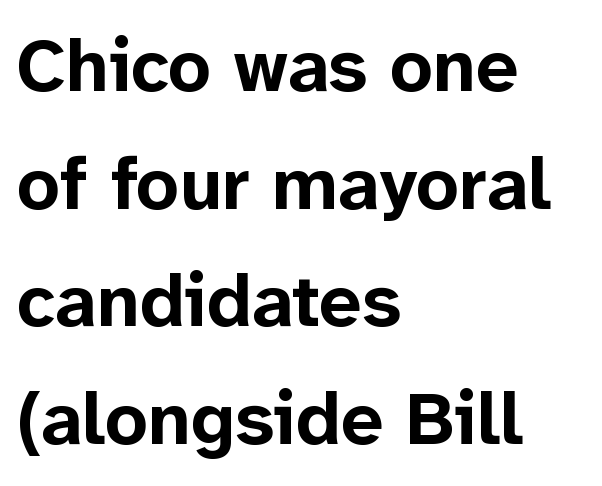
{"serif": "no", "italic": "no", "bold": "yes", "weight": "bold", "width": "normal", "stroke_contrast": "low", "x_height": "medium", "monospaced": "no", "underline": "no", "align": "left", "line_spacing": "normal", "line_spacing_ratio": 1.57, "letter_spacing": "normal", "letter_spacing_em": 0.0, "glyph_px": 75}
